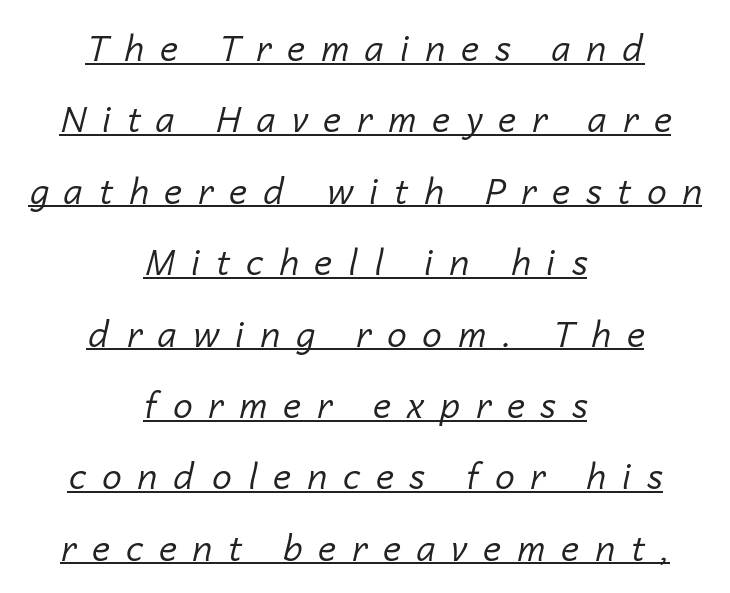
Q: Is the text bold? A: No.
Q: Is the text italic (slanted)? A: Yes, it leans right by about 14 degrees.
Q: Is the text underlined? A: Yes.
Q: How is the paragraph aligned? A: Centered.
Q: Is the spacing between letters normal or unusually wide? A: Unusually wide.
Q: Is the spacing between lines tight, normal or loose? A: Loose.
Q: Width (condensed, normal, or wide)? A: Normal.
Q: Stroke contrast? A: Low.
Q: x-height? A: Medium.
Q: Monospaced? A: No.
